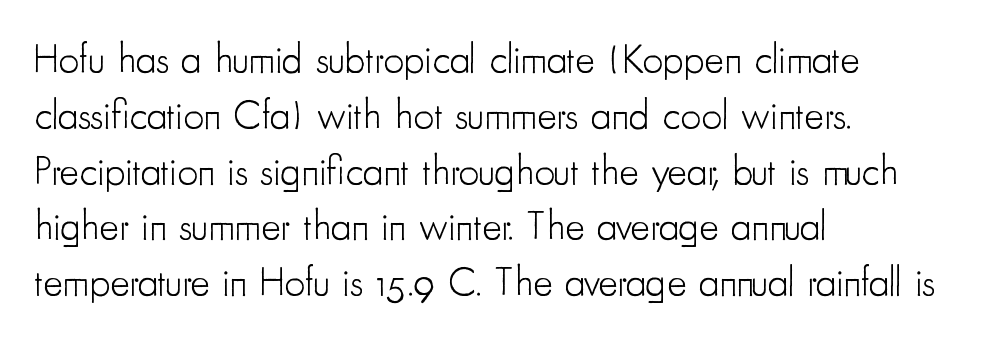
{"serif": "no", "italic": "no", "bold": "no", "weight": "light", "width": "condensed", "stroke_contrast": "low", "x_height": "small", "monospaced": "no", "underline": "no", "align": "left", "line_spacing": "normal", "line_spacing_ratio": 1.36, "letter_spacing": "normal", "letter_spacing_em": 0.0, "glyph_px": 41}
